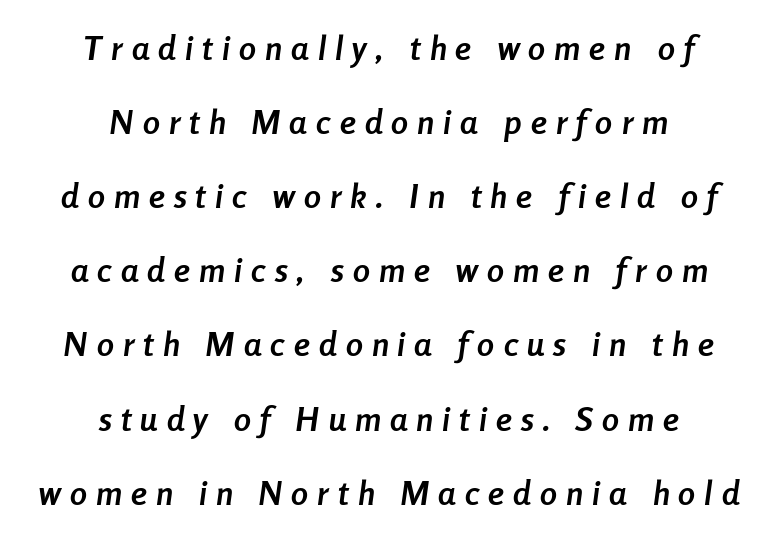
The image shows 34 px semibold, condensed type, italic (leaning right); set centered, loose line spacing (2.18x), unusually wide letter spacing (+0.27 em), not underlined; low stroke contrast and a medium x-height.
